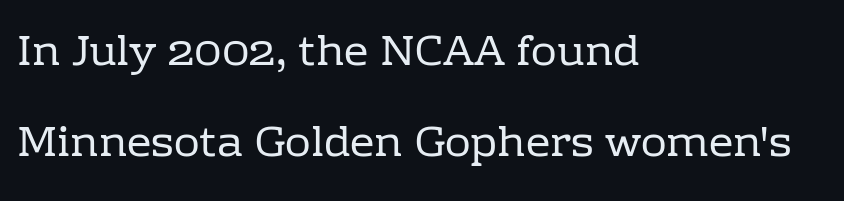
Q: Is the text bold? A: No.
Q: Is the text italic (slanted)? A: No, it is upright.
Q: Is the typeface a serif or a sans-serif typeface? A: Serif.
Q: Is the text underlined? A: No.
Q: How is the paragraph aligned? A: Left-aligned.
Q: Is the spacing between letters normal or unusually wide? A: Normal.
Q: Is the spacing between lines tight, normal or loose? A: Loose.
Q: Width (condensed, normal, or wide)? A: Normal.
Q: Stroke contrast? A: Low.
Q: x-height? A: Medium.
Q: Monospaced? A: No.
